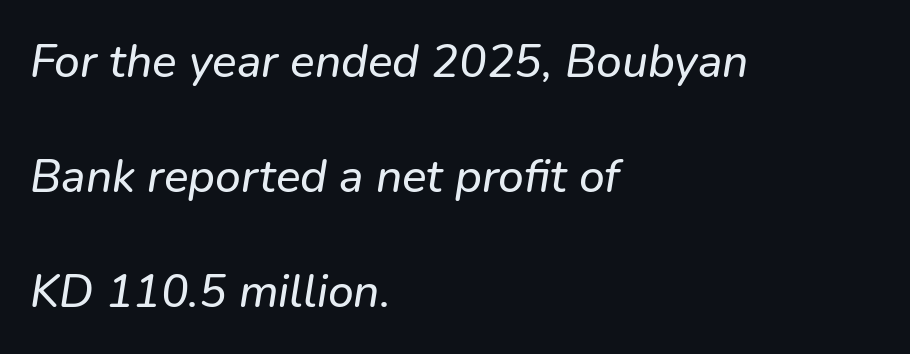
In terms of letterform style, serifs are entirely absent. A typesetter would call this leading open, well beyond the default. The paragraph shown leans on its left margin. Spacing verdict: proportional, widths tailored to each character. You could call the tracking neutral — neither tight nor loose.
